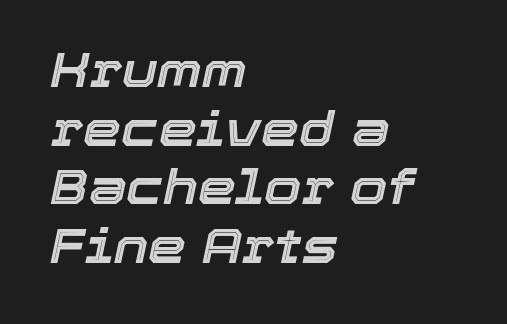
The rendering keeps characters at their native spacing. The ragged edge is on the right, which tells us the setting is flush left. You can tell it's italic because the verticals aren't actually vertical. These lines are rendered in a variable-pitch font. Underline: absent.
